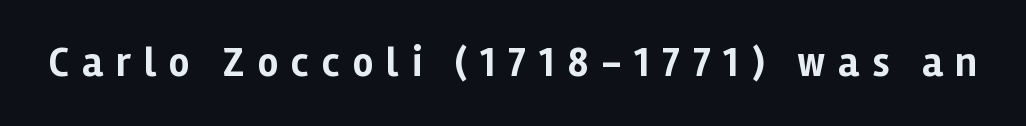
Style check: upright. Looks like regular typesetting: each glyph gets only the width it needs. The string is rendered with underlining switched off. Each letter's strokes conclude bluntly, with no projecting serifs. Someone cranked the tracking dial way up on this one. A full-strength bold gives these letters their thick strokes.
